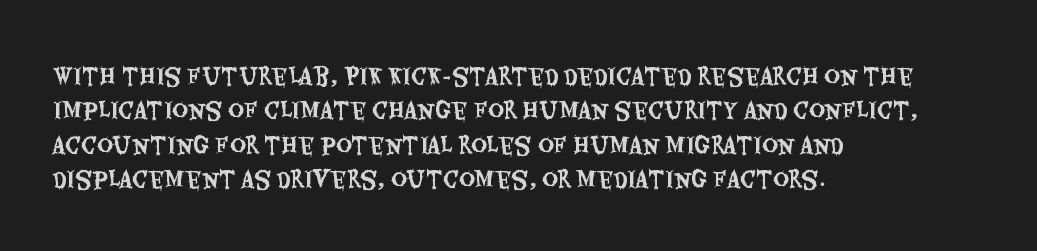
The image shows 22 px text type, upright; set left-aligned, normal line spacing (1.56x), normal letter spacing, not underlined.
